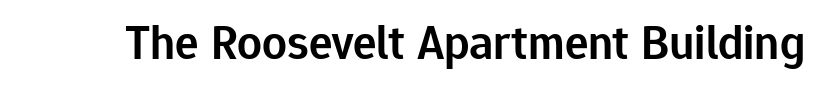
Q: Is the text bold? A: Semi-bold.
Q: Is the text italic (slanted)? A: No, it is upright.
Q: Is the typeface a serif or a sans-serif typeface? A: Sans-serif.
Q: Is the text underlined? A: No.
Q: Is the spacing between letters normal or unusually wide? A: Normal.
Q: Width (condensed, normal, or wide)? A: Normal.
Q: Stroke contrast? A: Low.
Q: x-height? A: Medium.
Q: Monospaced? A: No.
